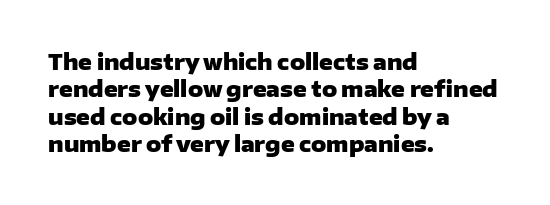
Q: Is the text bold? A: Yes.
Q: Is the text italic (slanted)? A: No, it is upright.
Q: Is the text underlined? A: No.
Q: How is the paragraph aligned? A: Left-aligned.
Q: Is the spacing between letters normal or unusually wide? A: Normal.
Q: Is the spacing between lines tight, normal or loose? A: Normal.
